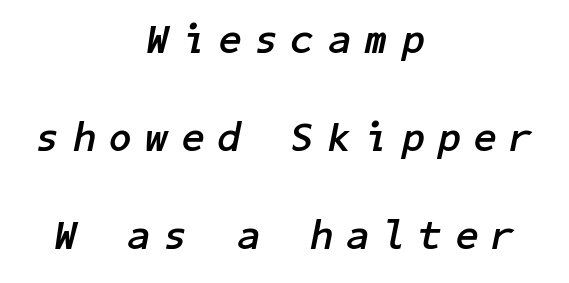
The type is letterspaced generously, with wide tracking. The vertical gap from one line to the next is large. There's an unmistakable incline to the writing here. The words here are not underlined.
